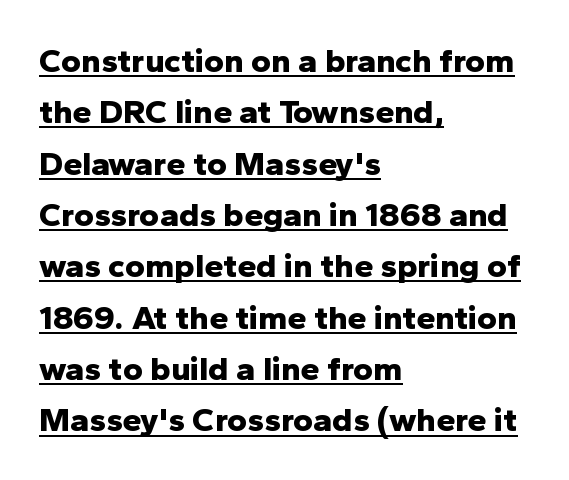
The image shows 34 px bold sans-serif type, upright; set left-aligned, normal line spacing (1.51x), normal letter spacing, underlined; low stroke contrast and a medium x-height.
